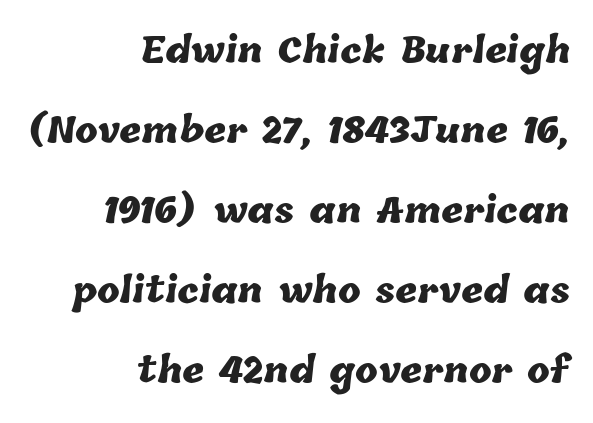
Q: Is the text bold? A: Yes.
Q: Is the text underlined? A: No.
Q: How is the paragraph aligned? A: Right-aligned.
Q: Is the spacing between letters normal or unusually wide? A: Normal.
Q: Is the spacing between lines tight, normal or loose? A: Loose.
Q: Width (condensed, normal, or wide)? A: Normal.
Q: Stroke contrast? A: Low.
Q: x-height? A: Medium.
Q: Monospaced? A: No.
